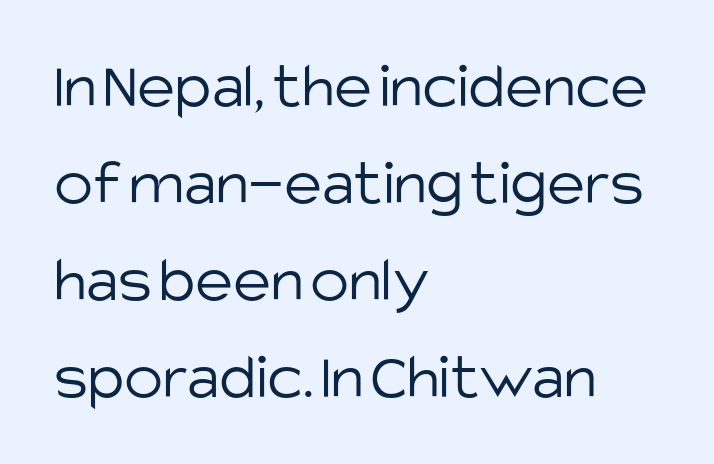
Q: Is the text bold? A: No.
Q: Is the text italic (slanted)? A: No, it is upright.
Q: Is the typeface a serif or a sans-serif typeface? A: Sans-serif.
Q: Is the text underlined? A: No.
Q: How is the paragraph aligned? A: Left-aligned.
Q: Is the spacing between letters normal or unusually wide? A: Normal.
Q: Is the spacing between lines tight, normal or loose? A: Normal.
Q: Width (condensed, normal, or wide)? A: Normal.
Q: Stroke contrast? A: Low.
Q: x-height? A: Large.
Q: Monospaced? A: No.
